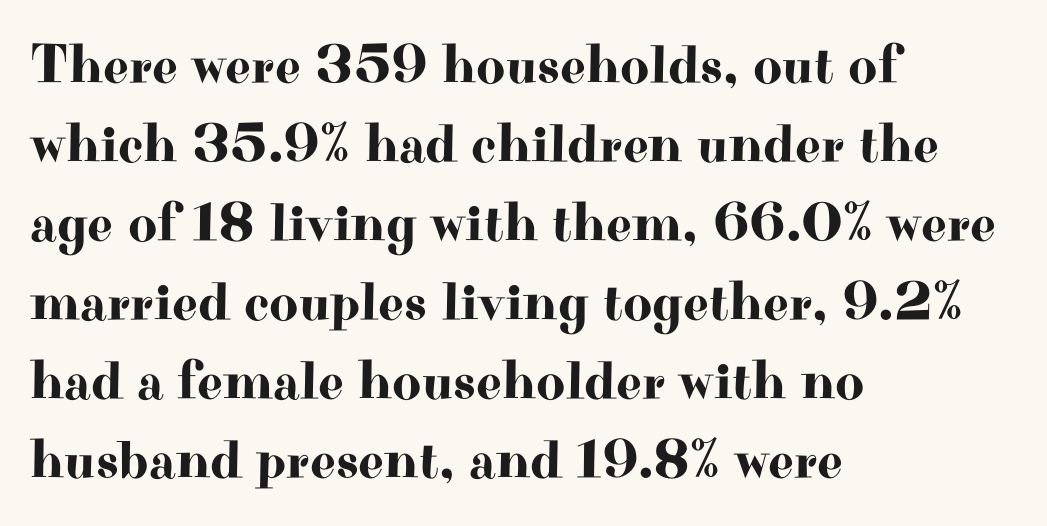
{"serif": "yes", "italic": "no", "width": "wide", "stroke_contrast": "high", "x_height": "small", "monospaced": "no", "underline": "no", "align": "left", "line_spacing": "normal", "line_spacing_ratio": 1.41, "letter_spacing": "normal", "letter_spacing_em": 0.0, "glyph_px": 56}
